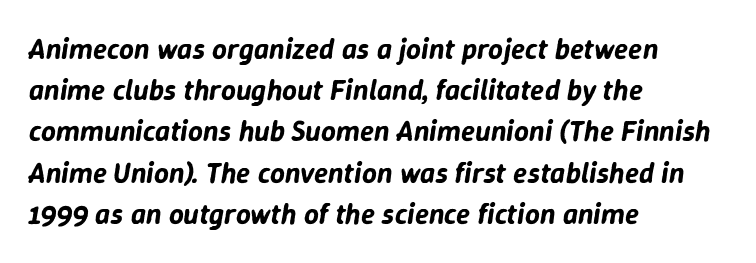
Q: Is the text italic (slanted)? A: Yes, it leans right by about 9 degrees.
Q: Is the text underlined? A: No.
Q: How is the paragraph aligned? A: Left-aligned.
Q: Is the spacing between letters normal or unusually wide? A: Normal.
Q: Is the spacing between lines tight, normal or loose? A: Normal.
Q: Width (condensed, normal, or wide)? A: Normal.
Q: Stroke contrast? A: Low.
Q: x-height? A: Medium.
Q: Monospaced? A: No.
